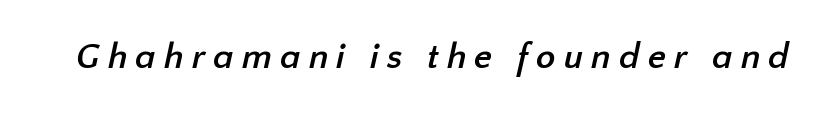
{"serif": "no", "bold": "yes", "weight": "semibold", "width": "normal", "stroke_contrast": "low", "x_height": "medium", "monospaced": "no", "underline": "no", "letter_spacing": "wide", "letter_spacing_em": 0.22, "glyph_px": 36}
